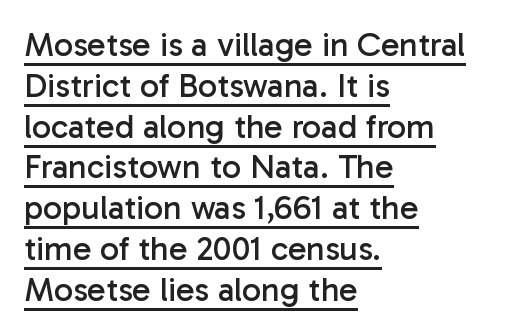
{"serif": "no", "italic": "no", "bold": "no", "weight": "regular", "width": "normal", "stroke_contrast": "low", "x_height": "medium", "monospaced": "no", "underline": "yes", "align": "left", "line_spacing_ratio": 1.2, "letter_spacing": "normal", "letter_spacing_em": 0.0, "glyph_px": 34}
